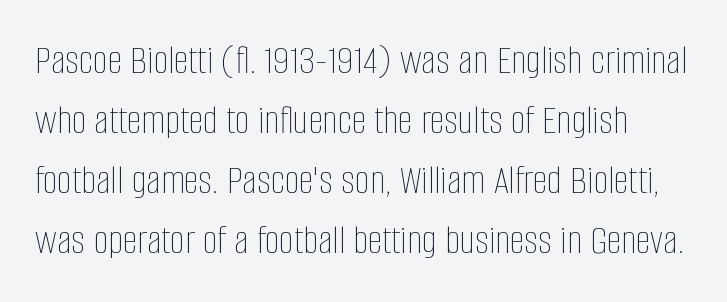
The image shows 42 px thin, condensed type, upright; set normal line spacing (1.43x), normal letter spacing, not underlined; low stroke contrast and a large x-height.
